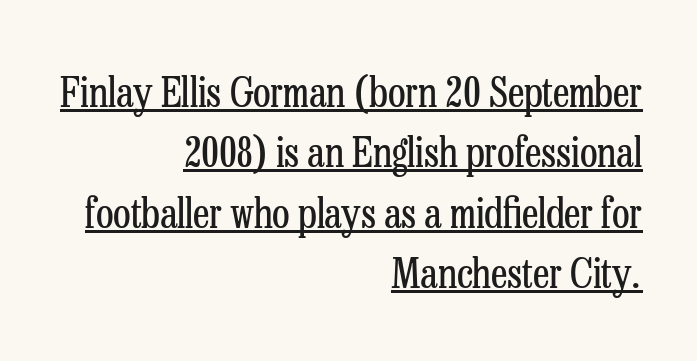
The image shows 41 px regular-weight, condensed serif type, upright; set right-aligned, normal line spacing (1.47x), normal letter spacing, underlined; low stroke contrast and a medium x-height.
